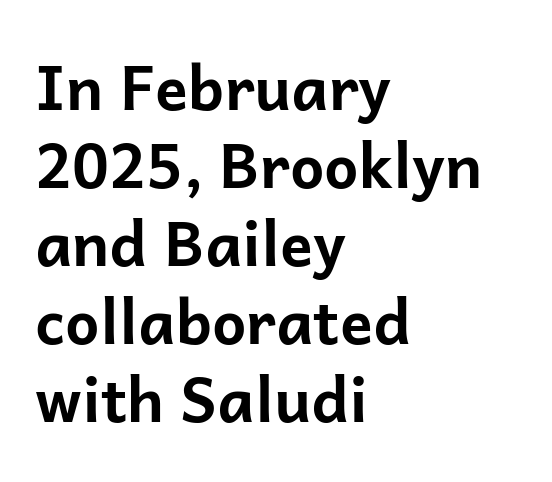
The image shows 61 px bold sans-serif type, upright; set left-aligned, normal line spacing (1.28x), normal letter spacing, not underlined; low stroke contrast and a medium x-height.
